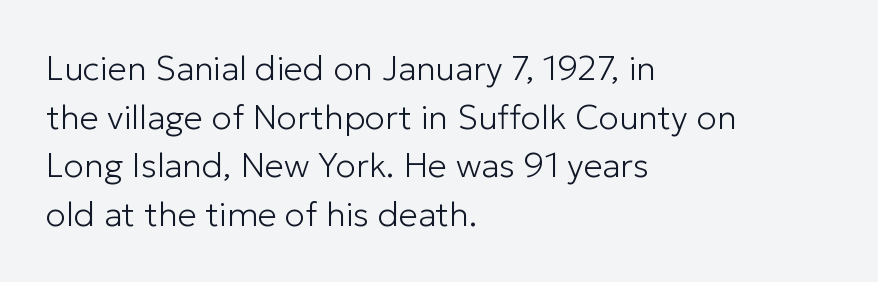
In CSS terms this would be text-align: left. Typographically, this falls in the sans-serif category. Characters remain perfectly vertical along every line. The face used here is proportionally spaced, like ordinary book or web type. What's the leading like? Ordinary, nothing unusual. Each stroke keeps to a modest, everyday thickness or less.
